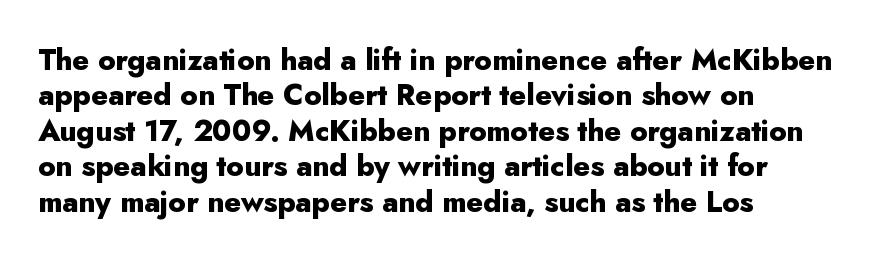
Q: Is the text bold? A: Yes.
Q: Is the text italic (slanted)? A: No, it is upright.
Q: Is the typeface a serif or a sans-serif typeface? A: Sans-serif.
Q: Is the text underlined? A: No.
Q: How is the paragraph aligned? A: Left-aligned.
Q: Is the spacing between letters normal or unusually wide? A: Normal.
Q: Width (condensed, normal, or wide)? A: Normal.
Q: Stroke contrast? A: Low.
Q: x-height? A: Small.
Q: Monospaced? A: No.
